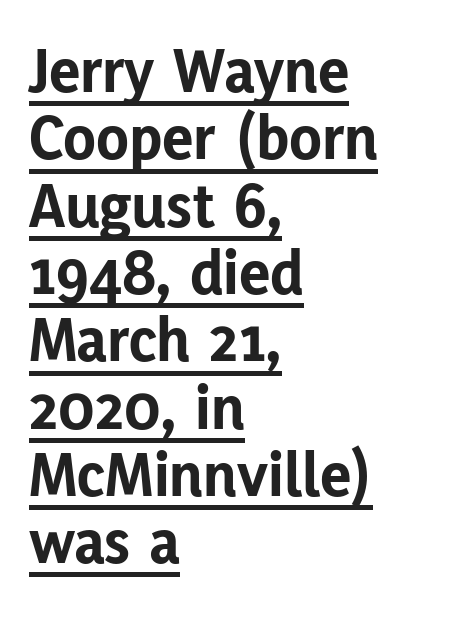
The font family rendered here belongs to the sans-serif group. Vertical strokes here are truly vertical. Character widths vary here, with narrow letters taking less room than wide ones. The sample's only ornament is a line tracing under the words.
